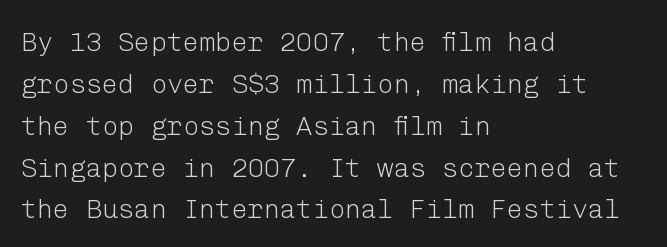
Q: Is the text bold? A: No.
Q: Is the text italic (slanted)? A: No, it is upright.
Q: Is the text underlined? A: No.
Q: How is the paragraph aligned? A: Left-aligned.
Q: Is the spacing between letters normal or unusually wide? A: Normal.
Q: Is the spacing between lines tight, normal or loose? A: Normal.
